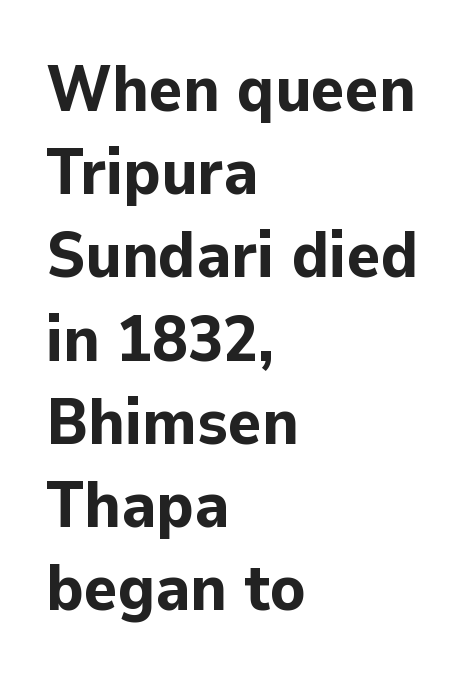
Q: Is the text bold? A: Yes.
Q: Is the text italic (slanted)? A: No, it is upright.
Q: Is the typeface a serif or a sans-serif typeface? A: Sans-serif.
Q: Is the text underlined? A: No.
Q: How is the paragraph aligned? A: Left-aligned.
Q: Is the spacing between letters normal or unusually wide? A: Normal.
Q: Is the spacing between lines tight, normal or loose? A: Normal.
Q: Width (condensed, normal, or wide)? A: Normal.
Q: Stroke contrast? A: Low.
Q: x-height? A: Medium.
Q: Monospaced? A: No.
